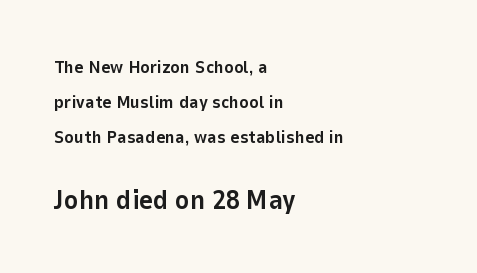
The image shows 27 px bold type, upright; set left-aligned, loose line spacing (1.95x), normal letter spacing, not underlined; the second (bottom) block is 1.5x larger.
